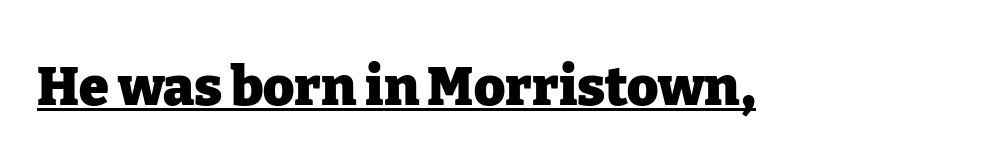
Q: Is the text bold? A: Yes.
Q: Is the text italic (slanted)? A: No, it is upright.
Q: Is the typeface a serif or a sans-serif typeface? A: Serif.
Q: Is the text underlined? A: Yes.
Q: Is the spacing between letters normal or unusually wide? A: Normal.
Q: Width (condensed, normal, or wide)? A: Normal.
Q: Stroke contrast? A: Low.
Q: x-height? A: Medium.
Q: Monospaced? A: No.
